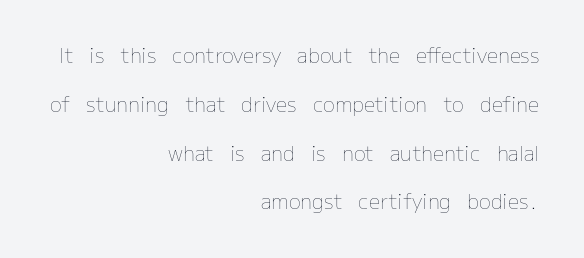
{"italic": "no", "bold": "no", "underline": "no", "align": "right", "line_spacing": "loose", "line_spacing_ratio": 2.44, "letter_spacing": "normal", "letter_spacing_em": 0.0, "glyph_px": 20}
